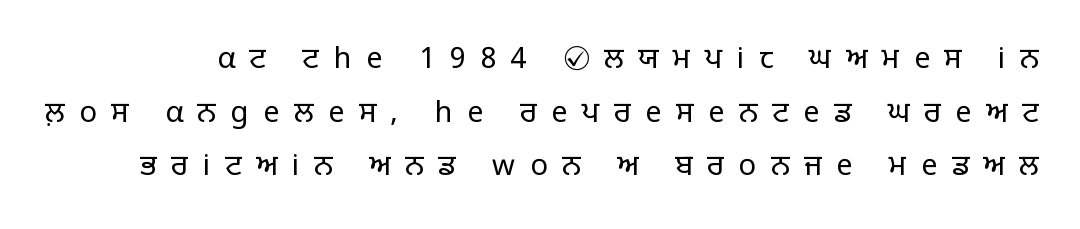
{"serif": "no", "italic": "no", "bold": "no", "weight": "light", "width": "normal", "stroke_contrast": "low", "x_height": "large", "monospaced": "no", "underline": "no", "line_spacing_ratio": 1.85, "letter_spacing": "wide", "letter_spacing_em": 0.5, "glyph_px": 29}
